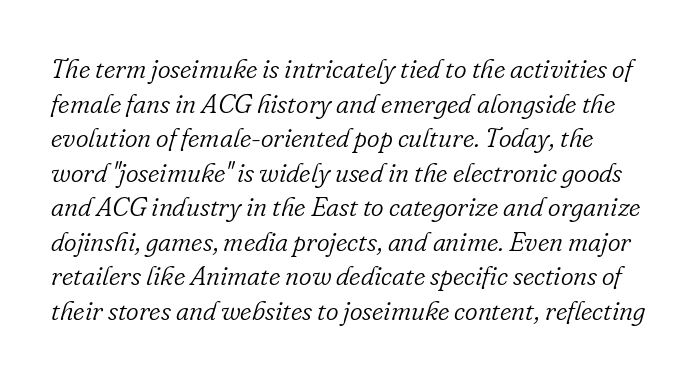
The image shows 27 px text type, italic (leaning right); set normal line spacing (1.28x), normal letter spacing, not underlined.
